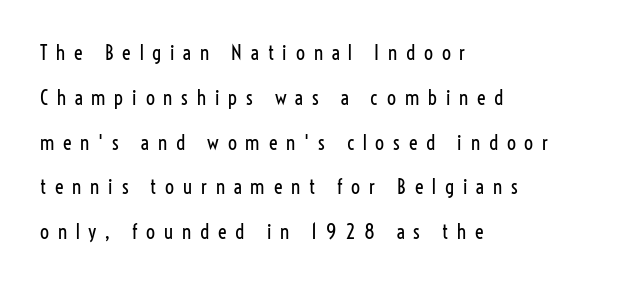
Leftover space on each line is placed entirely after the last word. Stems and bowls with no extra thickness — not bold. Reading down the column, the eye jumps a long way to each next line. The glyphs are unaccompanied by any horizontal stroke below them.
